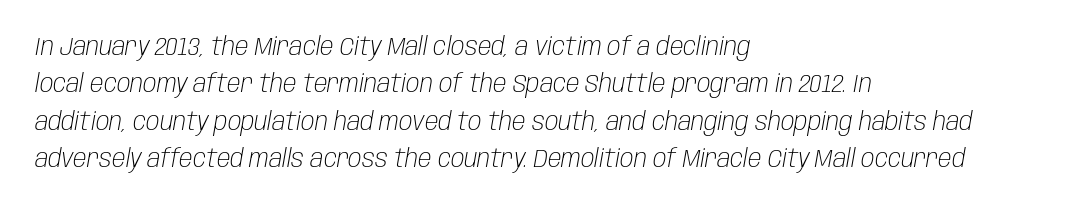
{"italic": "yes", "lean": "right", "slant_degrees": 10, "bold": "no", "underline": "no", "align": "left", "line_spacing": "normal", "line_spacing_ratio": 1.5, "letter_spacing": "normal", "letter_spacing_em": 0.0, "glyph_px": 25}
